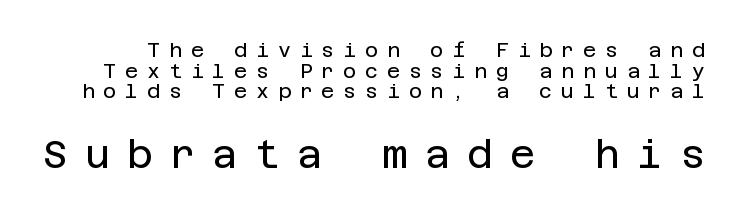
Two sizes are in play, and the larger belongs to the second block. Leading: reduced. Each stroke keeps to a modest, everyday thickness or less. The characters display no serif detailing; their extremities are plain.
